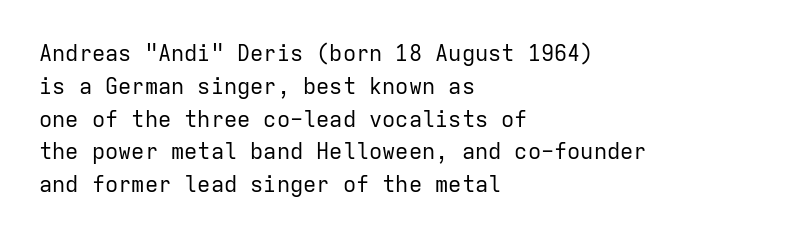
{"italic": "no", "bold": "no", "underline": "no", "align": "left", "line_spacing": "normal", "line_spacing_ratio": 1.49, "letter_spacing": "normal", "letter_spacing_em": 0.0, "glyph_px": 22}
